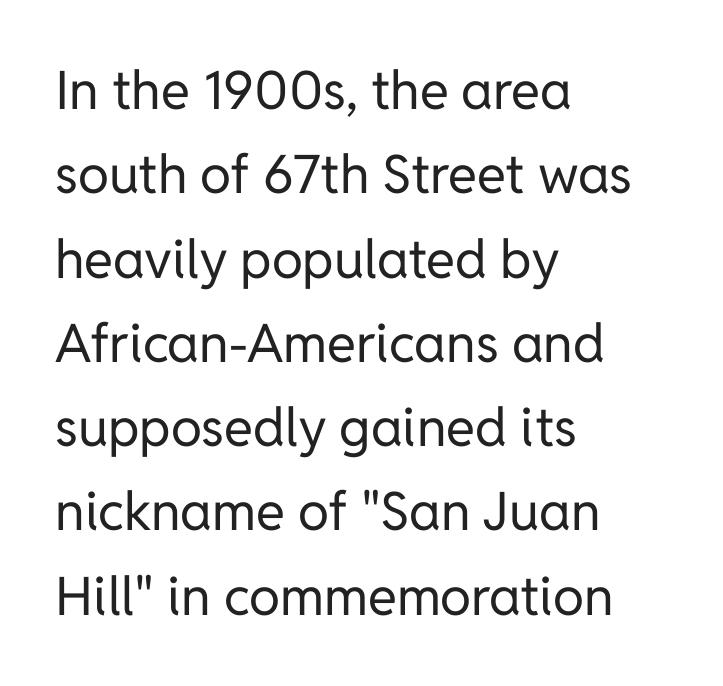
The image shows 53 px regular-weight sans-serif type, upright; set left-aligned, normal line spacing (1.59x), normal letter spacing, not underlined; low stroke contrast and a medium x-height.
